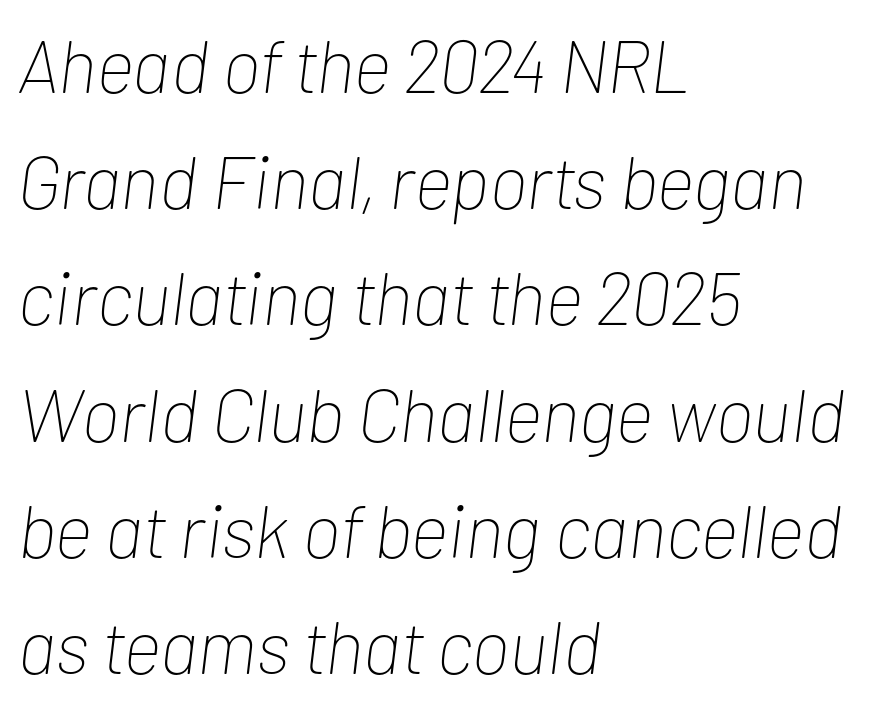
The font sits on the lighter half of the weight spectrum, regular included. Each letter keeps its own natural width here, so spacing adapts to shape. The axis of the letterforms is tilted away from vertical. Notice how descenders clear the ascenders below comfortably — that's standard leading. The zone under the glyphs is completely vacant. Notice how the passage keeps a crisp vertical edge on the left only.
